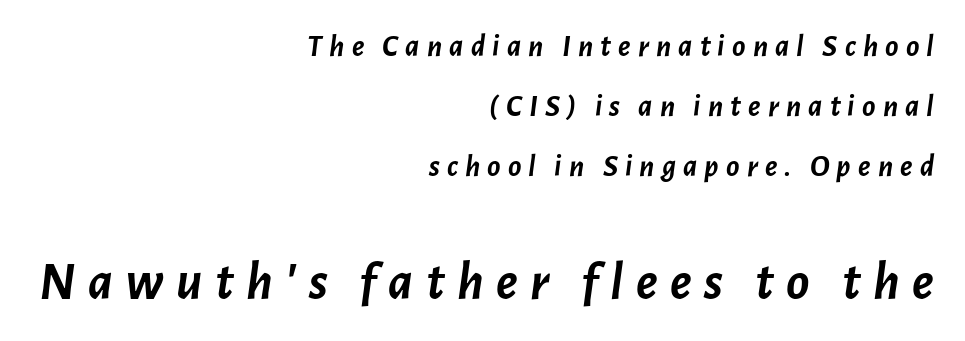
The image shows 54 px semibold type, italic (leaning right); set right-aligned, loose line spacing (1.94x), unusually wide letter spacing (+0.23 em), not underlined; the second (bottom) block is 1.74x larger; low stroke contrast and a medium x-height.
